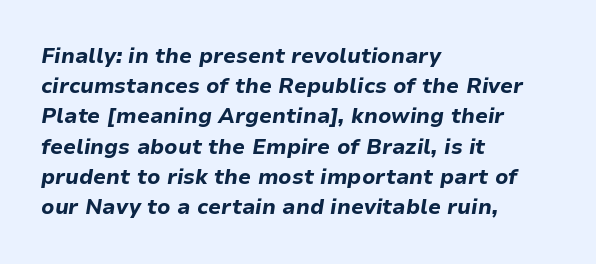
Q: Is the text bold? A: Yes.
Q: Is the text italic (slanted)? A: Yes, it leans right by about 9 degrees.
Q: Is the text underlined? A: No.
Q: How is the paragraph aligned? A: Left-aligned.
Q: Is the spacing between letters normal or unusually wide? A: Normal.
Q: Is the spacing between lines tight, normal or loose? A: Normal.
